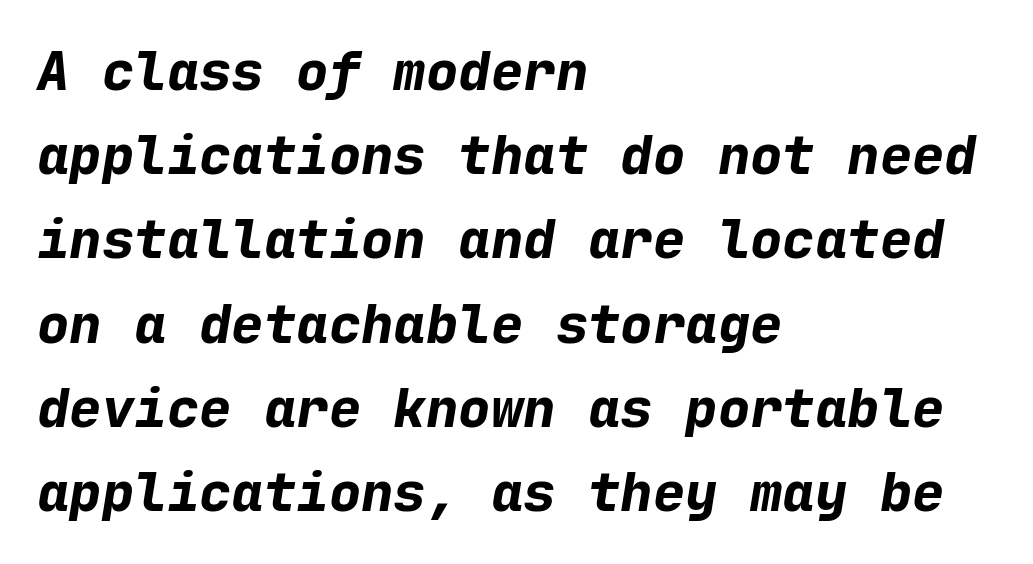
Q: Is the text bold? A: Yes.
Q: Is the text italic (slanted)? A: Yes, it leans right by about 9 degrees.
Q: Is the text underlined? A: No.
Q: How is the paragraph aligned? A: Left-aligned.
Q: Is the spacing between letters normal or unusually wide? A: Normal.
Q: Is the spacing between lines tight, normal or loose? A: Normal.
Q: Width (condensed, normal, or wide)? A: Normal.
Q: Stroke contrast? A: Low.
Q: x-height? A: Medium.
Q: Monospaced? A: Yes.
